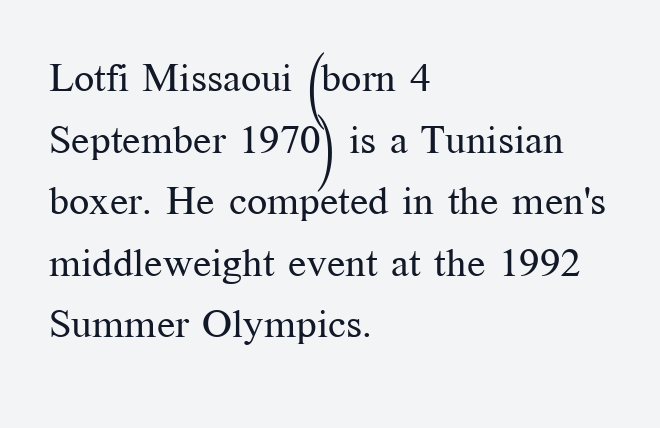
The image shows 40 px regular-weight serif type, upright; set left-aligned, normal line spacing (1.54x), normal letter spacing, not underlined; medium stroke contrast and a medium x-height.
